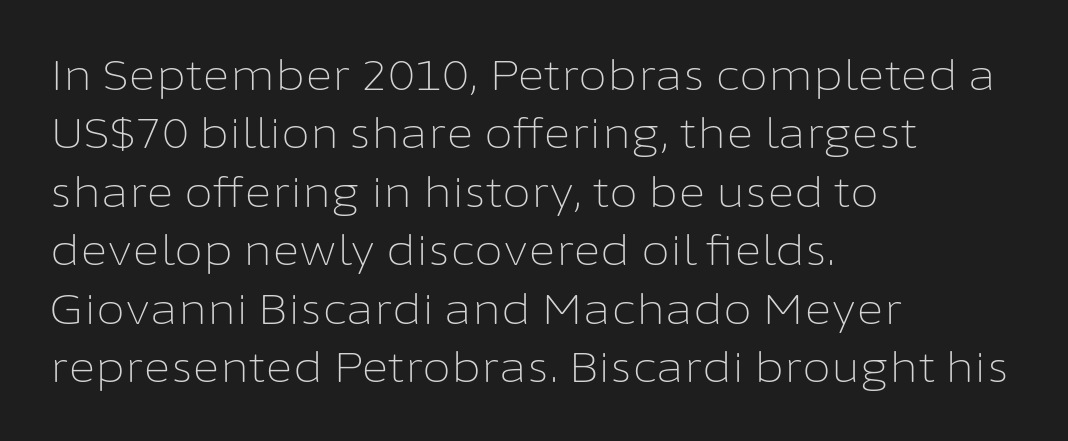
{"serif": "no", "italic": "no", "bold": "no", "weight": "light", "width": "normal", "stroke_contrast": "low", "x_height": "medium", "monospaced": "no", "underline": "no", "align": "left", "line_spacing": "normal", "line_spacing_ratio": 1.39, "letter_spacing": "normal", "letter_spacing_em": 0.0, "glyph_px": 42}
